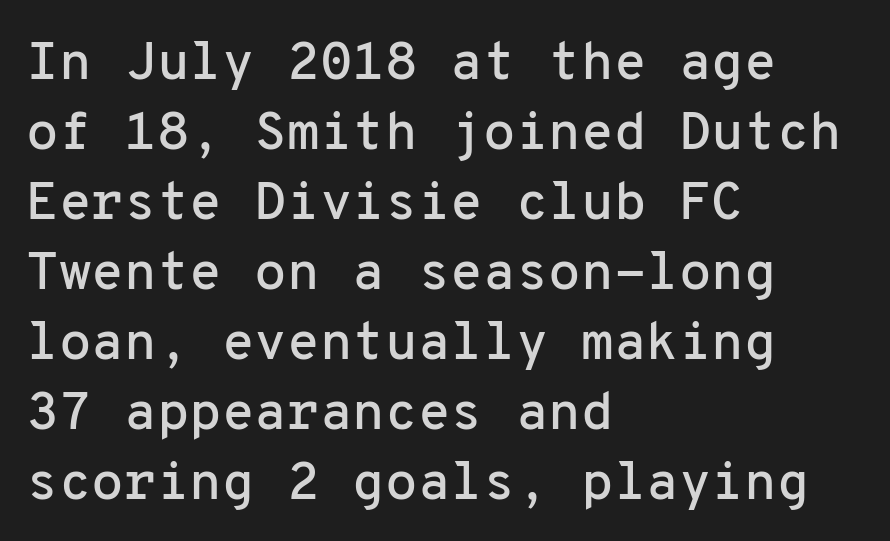
The type family on display is of the sans-serif kind. The passage shown is typed in a monospace face where columns stay perfectly aligned. Is the block centered? No — it sits flush against the left margin. Words float on clear page, feet unadorned. Inter-character spacing is left at the font's built-in metrics.
